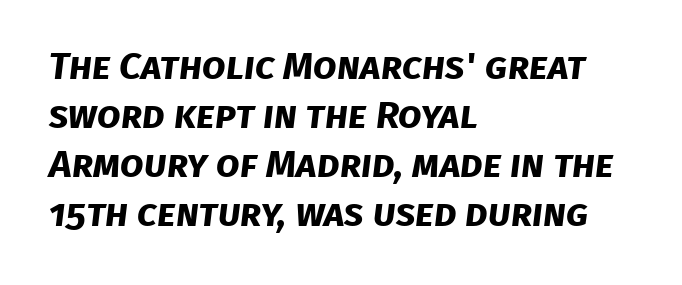
Serif or sans? Sans — the stroke terminals are bare. The lines in this sample share a left origin and differ only in where they stop. The specimen omits any rule beneath the text block's lines. Weight check: bold — yes, fully.
